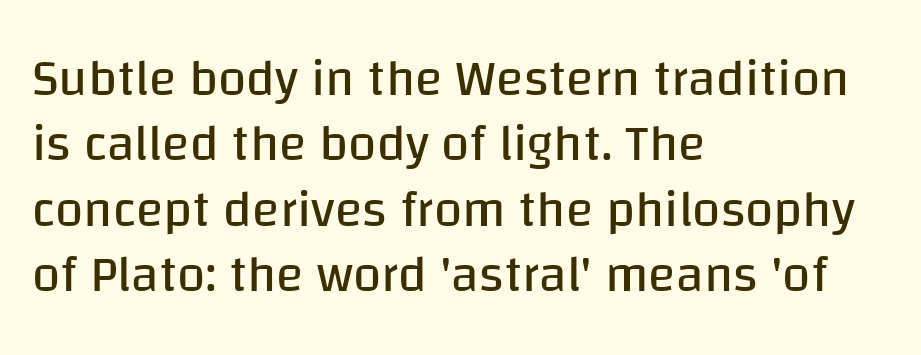
The image shows 51 px regular-weight sans-serif type, upright; set left-aligned, normal line spacing (1.28x), normal letter spacing, not underlined; low stroke contrast and a large x-height.
